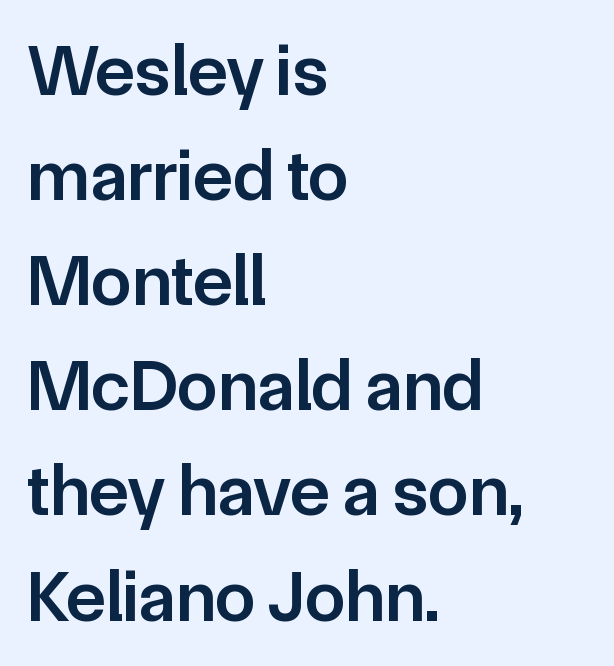
{"serif": "no", "italic": "no", "bold": "semi", "weight": "semibold", "width": "normal", "stroke_contrast": "low", "x_height": "medium", "monospaced": "no", "underline": "no", "align": "left", "line_spacing": "normal", "line_spacing_ratio": 1.44, "letter_spacing": "normal", "letter_spacing_em": 0.0, "glyph_px": 73}
